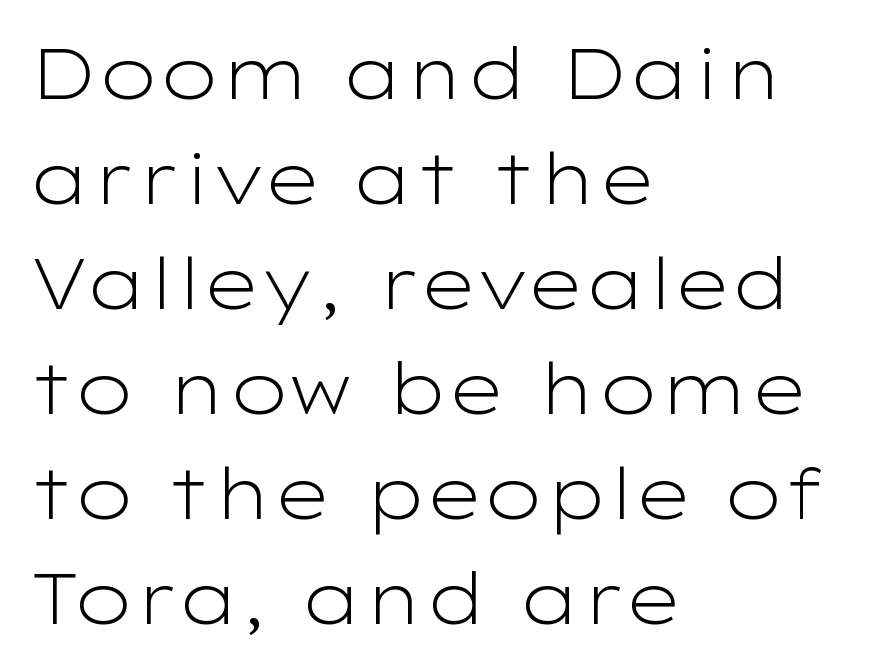
{"serif": "no", "italic": "no", "bold": "no", "weight": "light", "width": "wide", "stroke_contrast": "low", "x_height": "medium", "monospaced": "no", "underline": "no", "align": "left", "line_spacing": "normal", "line_spacing_ratio": 1.5, "letter_spacing": "normal", "letter_spacing_em": 0.0, "glyph_px": 70}
